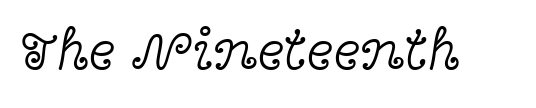
Yep, those are serifs on the letters. In terms of posture, this sample is upright. These lines are rendered in a variable-pitch font. Ink coverage per letter is moderate at most. This sample uses plain, unmodified letter spacing.
